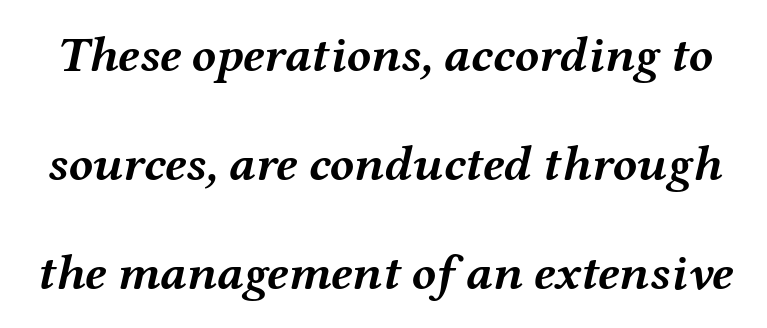
{"italic": "yes", "lean": "right", "slant_degrees": 12, "bold": "yes", "weight": "semibold", "width": "wide", "stroke_contrast": "medium", "x_height": "medium", "monospaced": "no", "underline": "no", "line_spacing": "loose", "line_spacing_ratio": 2.18, "letter_spacing": "normal", "letter_spacing_em": 0.0, "glyph_px": 50}
